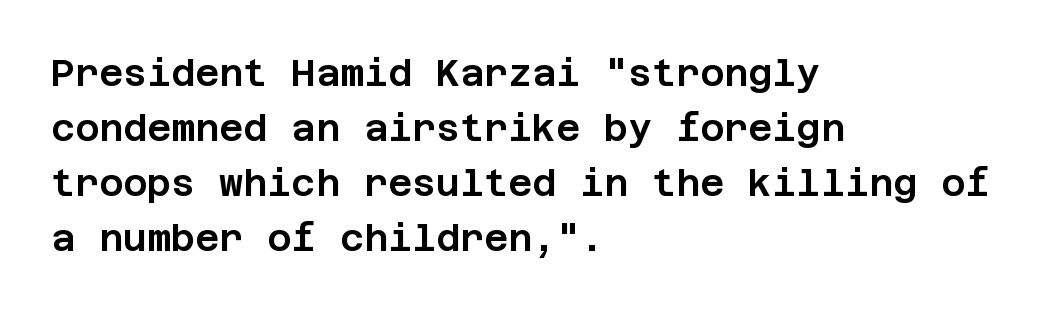
{"serif": "no", "italic": "no", "width": "normal", "stroke_contrast": "low", "x_height": "large", "underline": "no", "align": "left", "line_spacing": "normal", "line_spacing_ratio": 1.49, "letter_spacing": "normal", "letter_spacing_em": 0.0, "glyph_px": 37}
